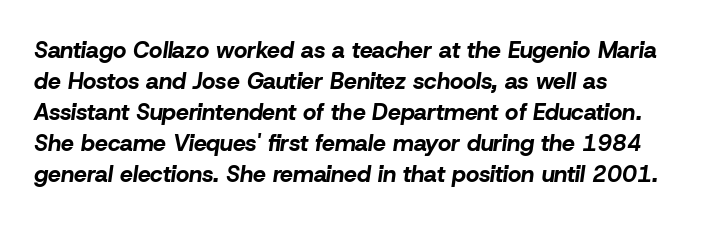
{"italic": "yes", "lean": "right", "slant_degrees": 8, "bold": "yes", "underline": "no", "align": "left", "line_spacing": "normal", "line_spacing_ratio": 1.35, "letter_spacing": "normal", "letter_spacing_em": 0.0, "glyph_px": 23}
